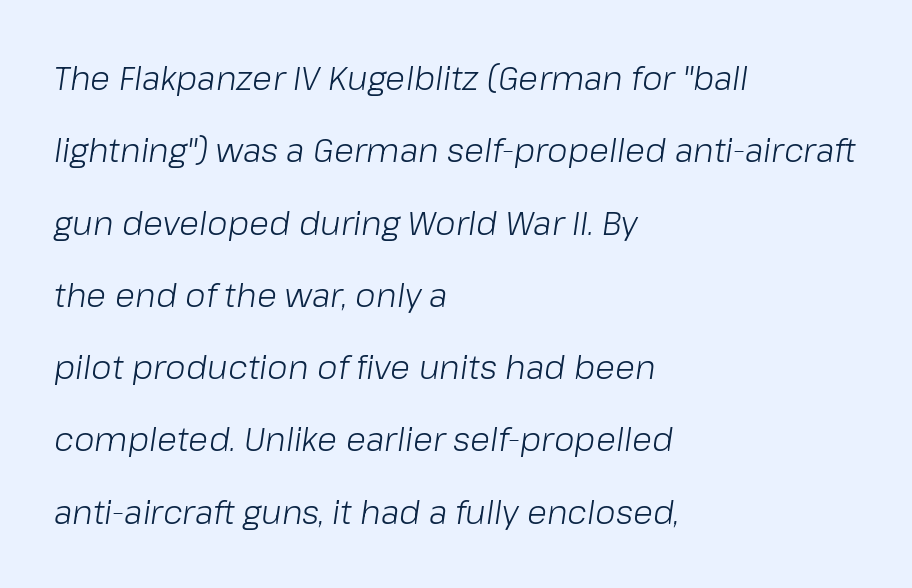
Regarding leading, the lines here are spaced well apart. The font sits on the lighter half of the weight spectrum, regular included. Is the letter spacing exaggerated? No — it looks like the ordinary default. Each line starts at the same left margin while the right side varies. Only glyphs here, with clear space below each row.
